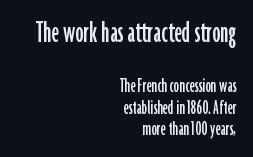
The image shows 33 px condensed sans-serif type, upright; set right-aligned, tight line spacing (0.97x), normal letter spacing, not underlined; the first (top) block is 1.5x larger; low stroke contrast and a medium x-height.
